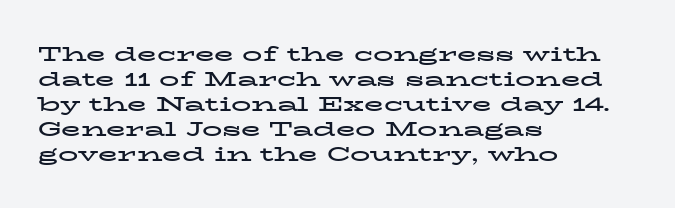
The image shows 20 px bold type, upright; set left-aligned, normal line spacing (1.25x), normal letter spacing, not underlined.
